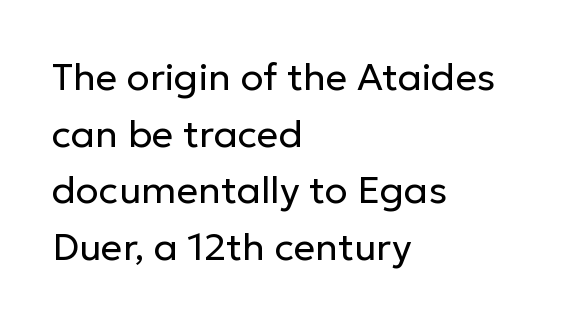
Q: Is the text bold? A: No.
Q: Is the text italic (slanted)? A: No, it is upright.
Q: Is the typeface a serif or a sans-serif typeface? A: Sans-serif.
Q: Is the text underlined? A: No.
Q: How is the paragraph aligned? A: Left-aligned.
Q: Is the spacing between letters normal or unusually wide? A: Normal.
Q: Is the spacing between lines tight, normal or loose? A: Normal.
Q: Width (condensed, normal, or wide)? A: Normal.
Q: Stroke contrast? A: Low.
Q: x-height? A: Medium.
Q: Monospaced? A: No.
